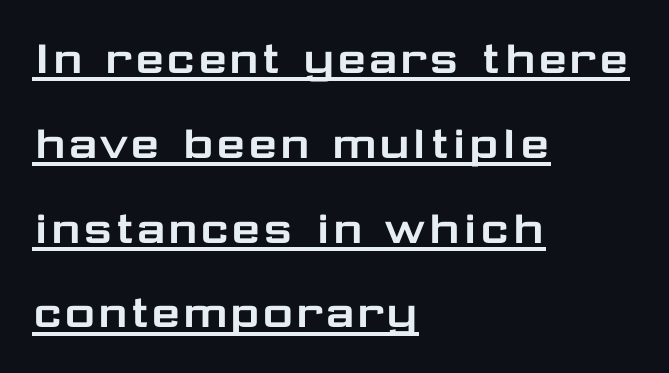
Q: Is the text italic (slanted)? A: No, it is upright.
Q: Is the typeface a serif or a sans-serif typeface? A: Sans-serif.
Q: Is the text underlined? A: Yes.
Q: How is the paragraph aligned? A: Left-aligned.
Q: Is the spacing between letters normal or unusually wide? A: Normal.
Q: Is the spacing between lines tight, normal or loose? A: Normal.
Q: Width (condensed, normal, or wide)? A: Wide.
Q: Stroke contrast? A: Low.
Q: x-height? A: Medium.
Q: Monospaced? A: No.
